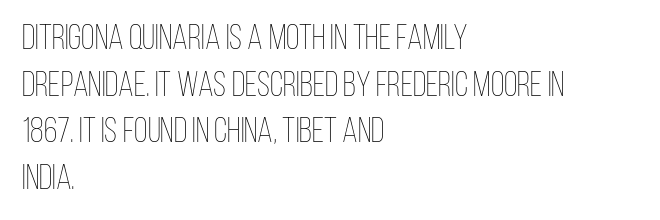
A typesetter would call this proportional, since set widths differ per character. A light-to-regular cut is what we see here. Summary of vertical rhythm: regular, with standard interline spacing. In CSS terms this would be text-align: left. This rendering features lettering with no underline. Caption: standard tracking, unaltered.
